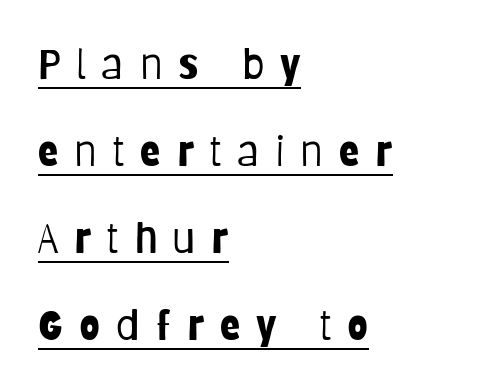
{"serif": "no", "italic": "no", "bold": "no", "weight": "light", "width": "condensed", "stroke_contrast": "low", "x_height": "large", "monospaced": "no", "underline": "yes", "align": "left", "line_spacing": "loose", "line_spacing_ratio": 2.07, "letter_spacing": "wide", "letter_spacing_em": 0.38, "glyph_px": 42}
